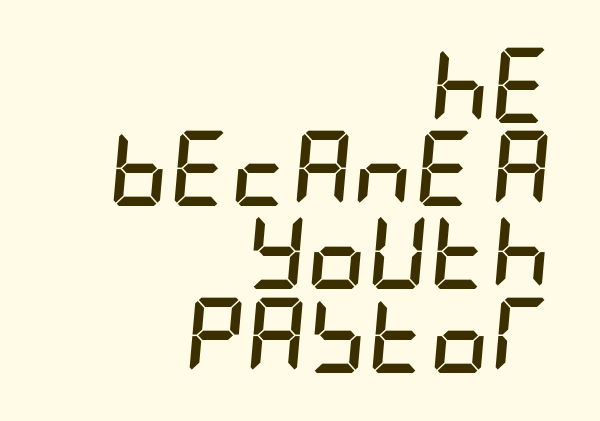
Q: Is the text bold? A: Yes.
Q: Is the text italic (slanted)? A: Yes, it leans right by about 5 degrees.
Q: Is the text underlined? A: No.
Q: How is the paragraph aligned? A: Right-aligned.
Q: Is the spacing between letters normal or unusually wide? A: Normal.
Q: Is the spacing between lines tight, normal or loose? A: Tight.
Q: Width (condensed, normal, or wide)? A: Condensed.
Q: Stroke contrast? A: Low.
Q: x-height? A: Large.
